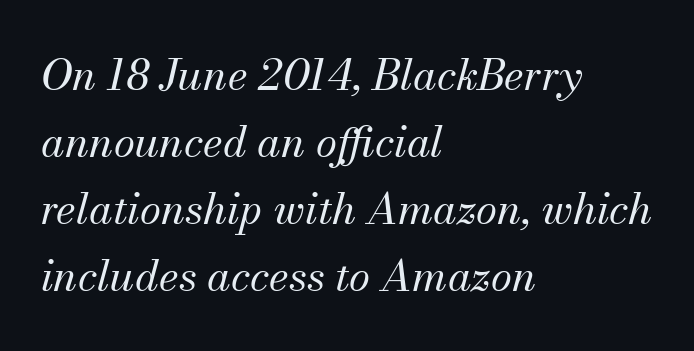
Q: Is the text bold? A: No.
Q: Is the text italic (slanted)? A: Yes, it leans right by about 13 degrees.
Q: Is the typeface a serif or a sans-serif typeface? A: Serif.
Q: Is the text underlined? A: No.
Q: How is the paragraph aligned? A: Left-aligned.
Q: Is the spacing between letters normal or unusually wide? A: Normal.
Q: Is the spacing between lines tight, normal or loose? A: Normal.
Q: Width (condensed, normal, or wide)? A: Normal.
Q: Stroke contrast? A: Medium.
Q: x-height? A: Small.
Q: Monospaced? A: No.
